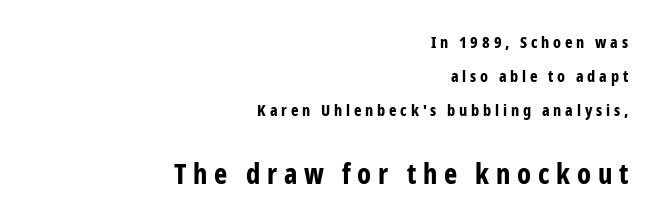
Q: Is the text bold? A: Yes.
Q: Is the text italic (slanted)? A: No, it is upright.
Q: Is the typeface a serif or a sans-serif typeface? A: Sans-serif.
Q: Is the text underlined? A: No.
Q: How is the paragraph aligned? A: Right-aligned.
Q: Is the spacing between letters normal or unusually wide? A: Unusually wide.
Q: Is the spacing between lines tight, normal or loose? A: Loose.
Q: Which block of text is set in a larger size, the first (top) or the second (bottom)? A: The second (bottom) one.
Q: Width (condensed, normal, or wide)? A: Condensed.
Q: Stroke contrast? A: Low.
Q: x-height? A: Medium.
Q: Monospaced? A: No.
